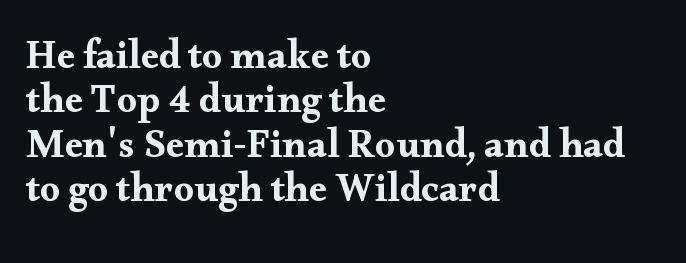
Q: Is the text italic (slanted)? A: No, it is upright.
Q: Is the typeface a serif or a sans-serif typeface? A: Serif.
Q: Is the text underlined? A: No.
Q: How is the paragraph aligned? A: Left-aligned.
Q: Is the spacing between letters normal or unusually wide? A: Normal.
Q: Is the spacing between lines tight, normal or loose? A: Tight.
Q: Width (condensed, normal, or wide)? A: Wide.
Q: Stroke contrast? A: Medium.
Q: x-height? A: Small.
Q: Monospaced? A: No.
